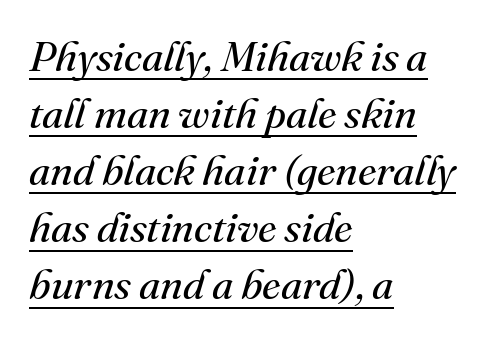
The image shows 42 px regular-weight serif type, italic (leaning right); set left-aligned, normal line spacing (1.36x), normal letter spacing, underlined; medium stroke contrast and a small x-height.
